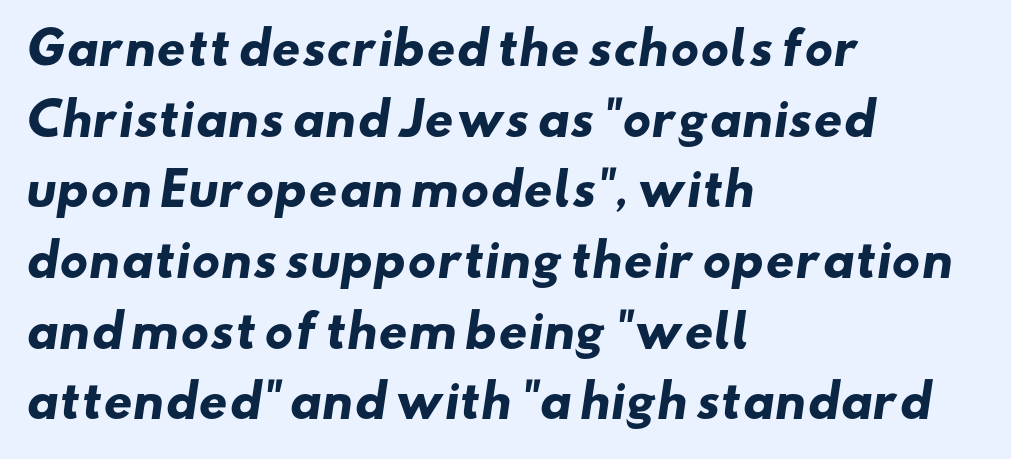
{"serif": "no", "bold": "yes", "weight": "heavy", "width": "wide", "stroke_contrast": "low", "x_height": "small", "monospaced": "no", "underline": "no", "align": "left", "line_spacing": "normal", "line_spacing_ratio": 1.57, "letter_spacing": "normal", "letter_spacing_em": 0.0, "glyph_px": 45}
